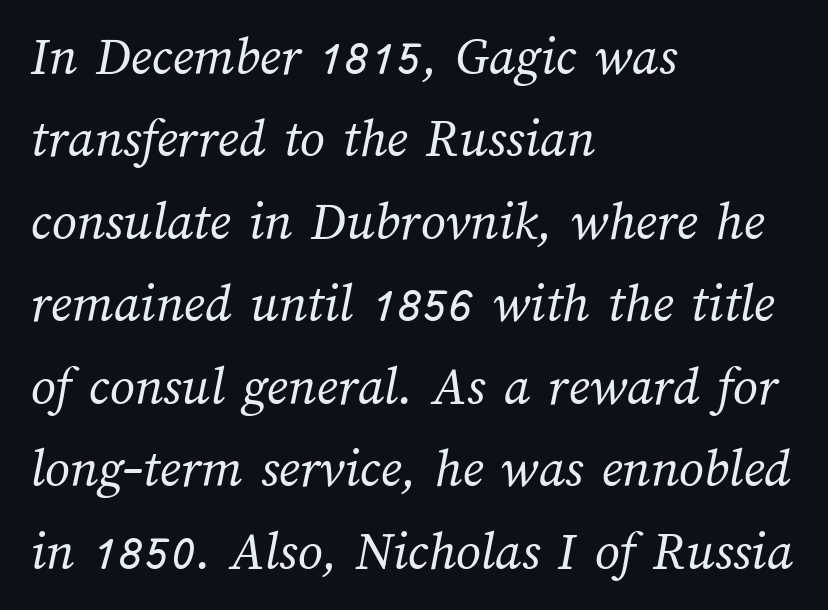
{"bold": "no", "weight": "regular", "width": "normal", "stroke_contrast": "medium", "x_height": "medium", "monospaced": "no", "underline": "no", "align": "left", "line_spacing": "normal", "line_spacing_ratio": 1.5, "letter_spacing": "normal", "letter_spacing_em": 0.0, "glyph_px": 55}
